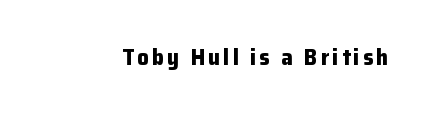
{"italic": "no", "bold": "yes", "underline": "no", "glyph_px": 23}
